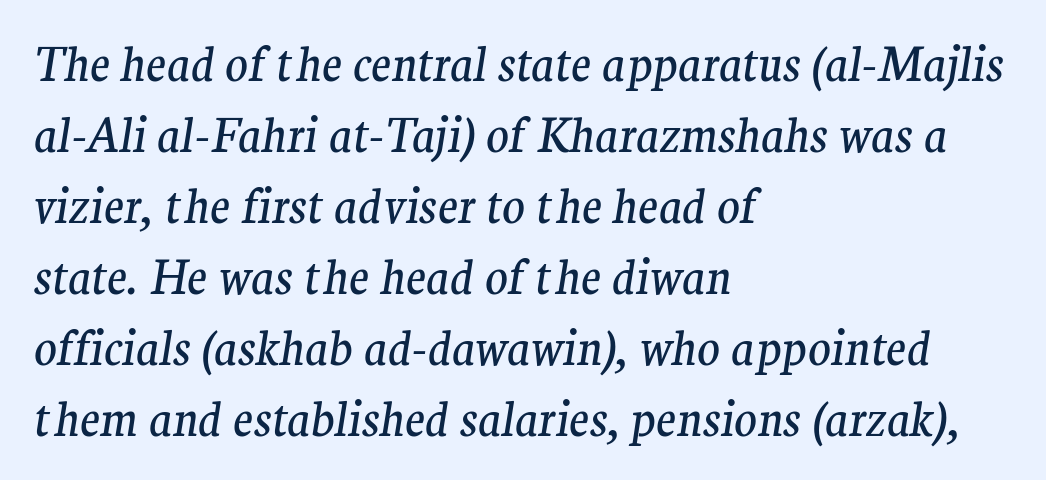
A normal amount of white space separates one row of letters from the next. Is this a heavy cut? Hardly; it is regular or lighter. The rendering uses natural spacing where letterforms have individual widths. The glyphs look as if they've been sheared to an angle. The compositor pushed each line to the left boundary.
